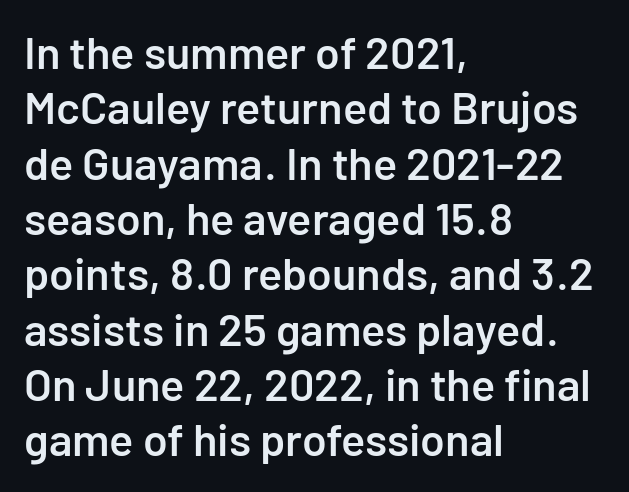
{"serif": "no", "italic": "no", "bold": "semi", "weight": "semibold", "width": "normal", "stroke_contrast": "low", "x_height": "medium", "monospaced": "no", "underline": "no", "align": "left", "line_spacing_ratio": 1.23, "letter_spacing": "normal", "letter_spacing_em": 0.0, "glyph_px": 45}
